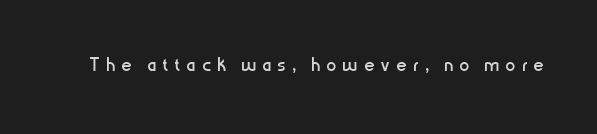
{"italic": "no", "bold": "no", "underline": "no", "letter_spacing": "wide", "letter_spacing_em": 0.25, "glyph_px": 25}
